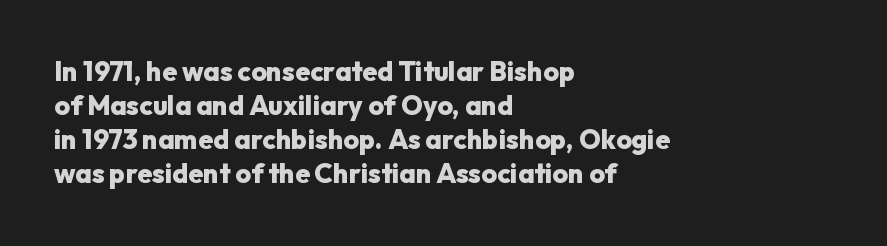
{"italic": "no", "bold": "yes", "underline": "no", "align": "left", "line_spacing": "normal", "line_spacing_ratio": 1.26, "letter_spacing": "normal", "letter_spacing_em": 0.0, "glyph_px": 27}
